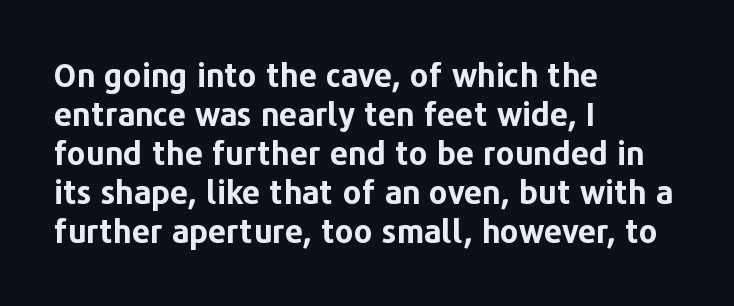
Casual observation: everything's shoved over to the left. Looks like regular typesetting: each glyph gets only the width it needs. Typographically, this falls in the sans-serif category. This is heavy type, rendered in bold. Every stem runs plumb, perpendicular to the baseline. Glance below the letters and you will spot only blank space.
